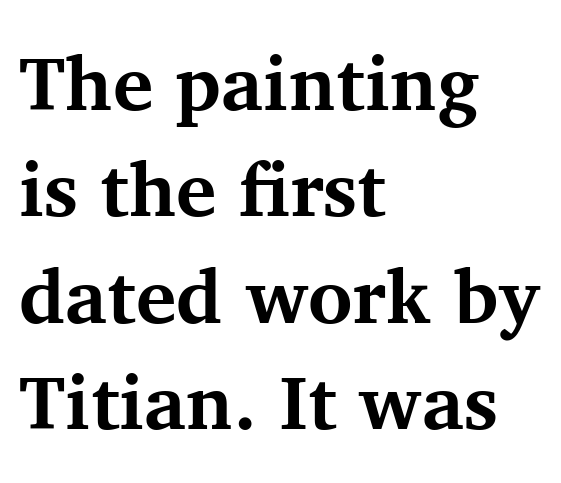
{"serif": "yes", "italic": "no", "bold": "yes", "weight": "bold", "width": "normal", "stroke_contrast": "medium", "x_height": "medium", "monospaced": "no", "underline": "no", "align": "left", "line_spacing": "normal", "line_spacing_ratio": 1.4, "letter_spacing": "normal", "letter_spacing_em": 0.0, "glyph_px": 76}
